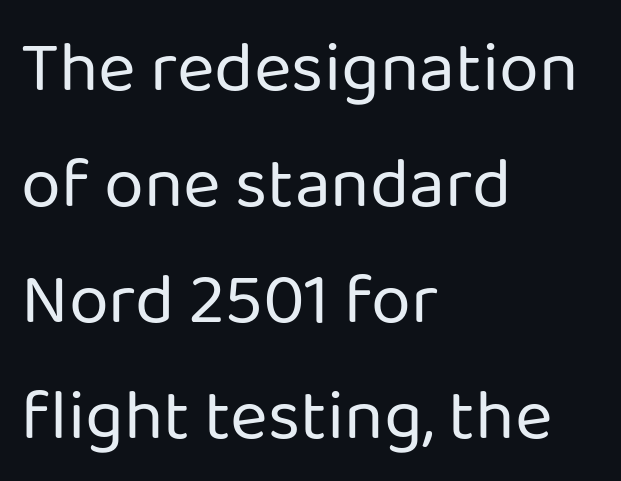
{"serif": "no", "italic": "no", "bold": "no", "weight": "regular", "width": "normal", "stroke_contrast": "low", "x_height": "medium", "monospaced": "no", "underline": "no", "align": "left", "line_spacing": "normal", "line_spacing_ratio": 1.61, "letter_spacing": "normal", "letter_spacing_em": 0.0, "glyph_px": 72}
